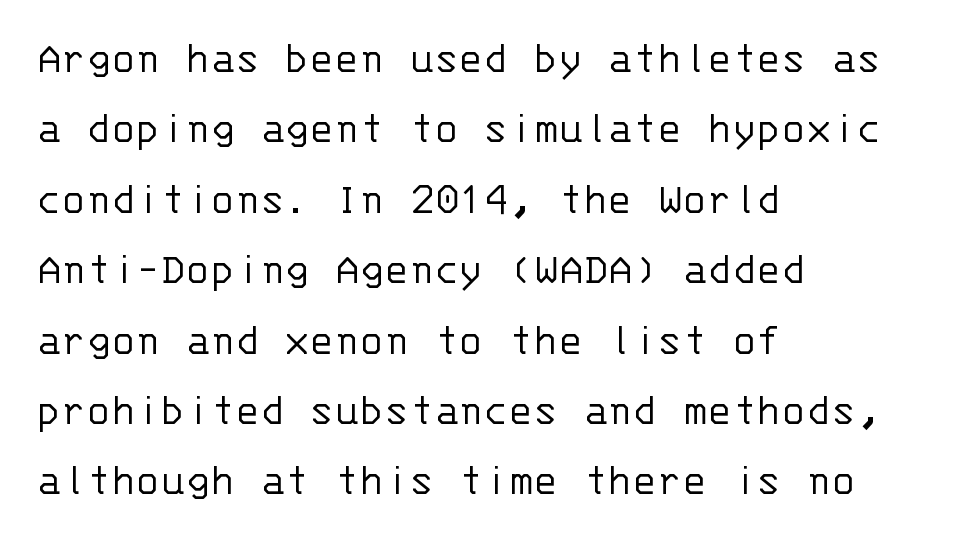
Q: Is the text bold? A: No.
Q: Is the text italic (slanted)? A: No, it is upright.
Q: Is the typeface a serif or a sans-serif typeface? A: Sans-serif.
Q: Is the text underlined? A: No.
Q: How is the paragraph aligned? A: Left-aligned.
Q: Is the spacing between letters normal or unusually wide? A: Normal.
Q: Is the spacing between lines tight, normal or loose? A: Normal.
Q: Width (condensed, normal, or wide)? A: Normal.
Q: Stroke contrast? A: Low.
Q: x-height? A: Large.
Q: Monospaced? A: Yes.
